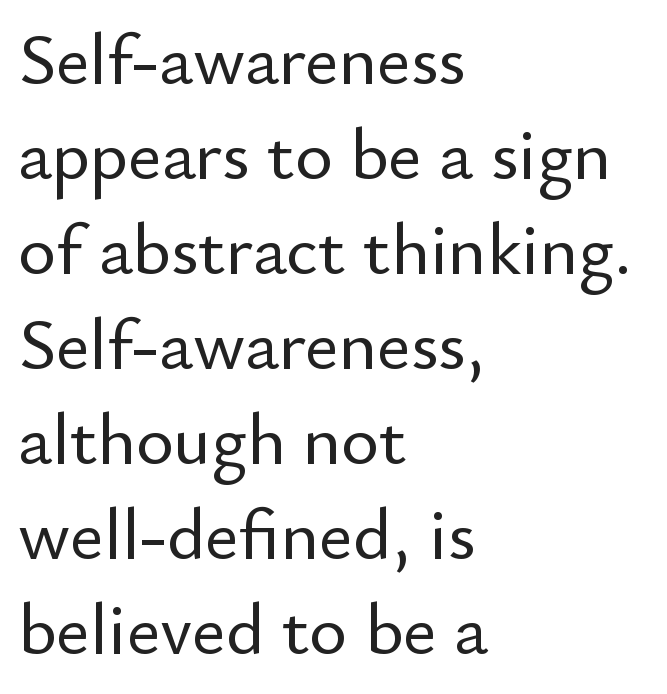
The image shows 72 px sans-serif type, upright; set left-aligned, normal line spacing (1.32x), normal letter spacing, not underlined; low stroke contrast and a small x-height.
